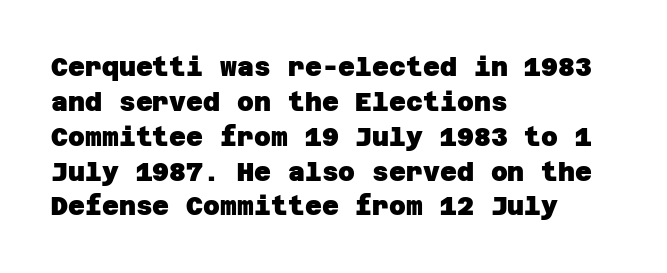
{"bold": "yes", "underline": "no", "align": "left", "line_spacing": "normal", "line_spacing_ratio": 1.34, "letter_spacing": "normal", "letter_spacing_em": 0.0, "glyph_px": 26}
